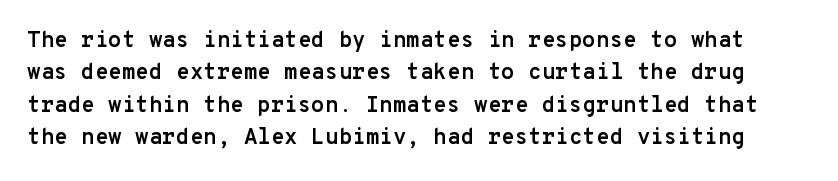
The image shows 22 px bold type, upright; set normal line spacing (1.47x), normal letter spacing, not underlined.
